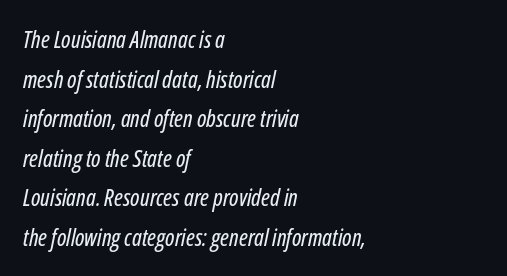
Typeset ragged right — the left edge is the straight one. Rule under the text: the space is simply empty. Notice how the stems are inclined rather than vertical — that's the hallmark of italics. The tracking reads as untouched default to a designer's eye.
